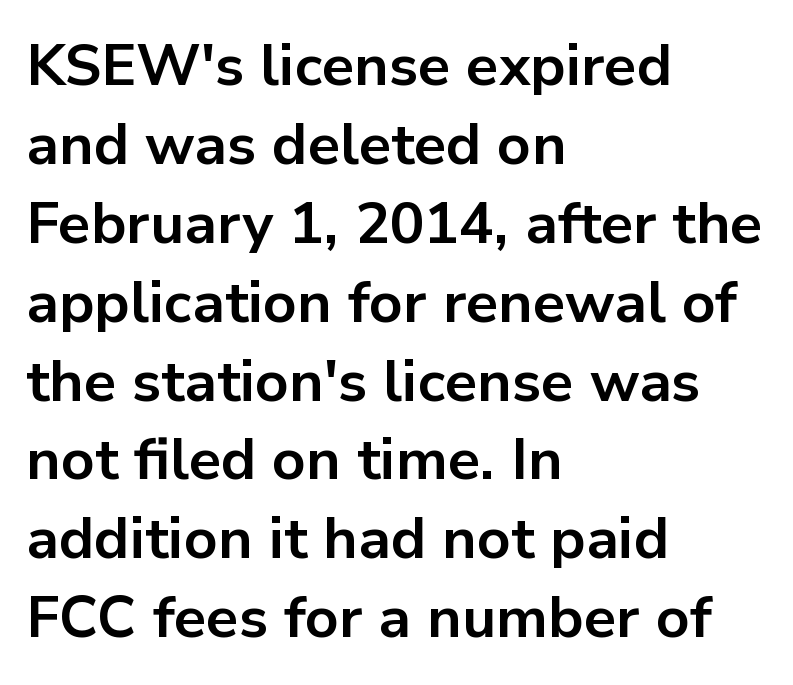
This is sans-serif lettering, the kind often seen on screens and signage. Glyph-to-glyph distance matches everyday printed text. Unlike italic type, these characters show no tilt at all. If you drew a ruler down the left edge, every line would touch it. The characters look thick and weighty, a clear bold.
